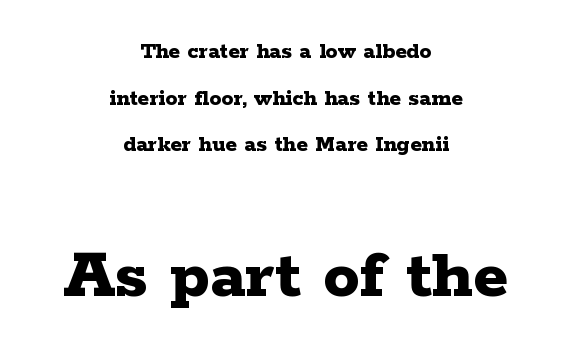
Q: Is the text bold? A: Yes.
Q: Is the text italic (slanted)? A: No, it is upright.
Q: Is the typeface a serif or a sans-serif typeface? A: Serif.
Q: Is the text underlined? A: No.
Q: How is the paragraph aligned? A: Centered.
Q: Is the spacing between letters normal or unusually wide? A: Normal.
Q: Is the spacing between lines tight, normal or loose? A: Loose.
Q: Which block of text is set in a larger size, the first (top) or the second (bottom)? A: The second (bottom) one.
Q: Width (condensed, normal, or wide)? A: Wide.
Q: Stroke contrast? A: Low.
Q: x-height? A: Medium.
Q: Monospaced? A: No.
